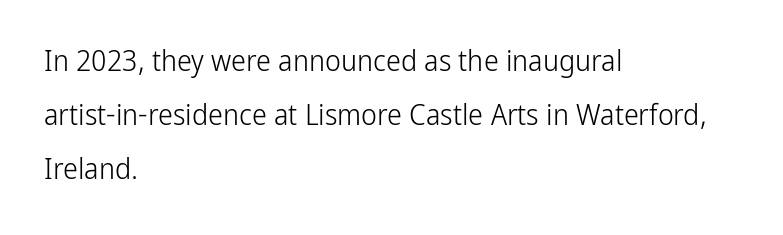
The image shows 30 px light, condensed sans-serif type, upright; set left-aligned, line spacing 1.8x, normal letter spacing, not underlined; low stroke contrast and a medium x-height.
